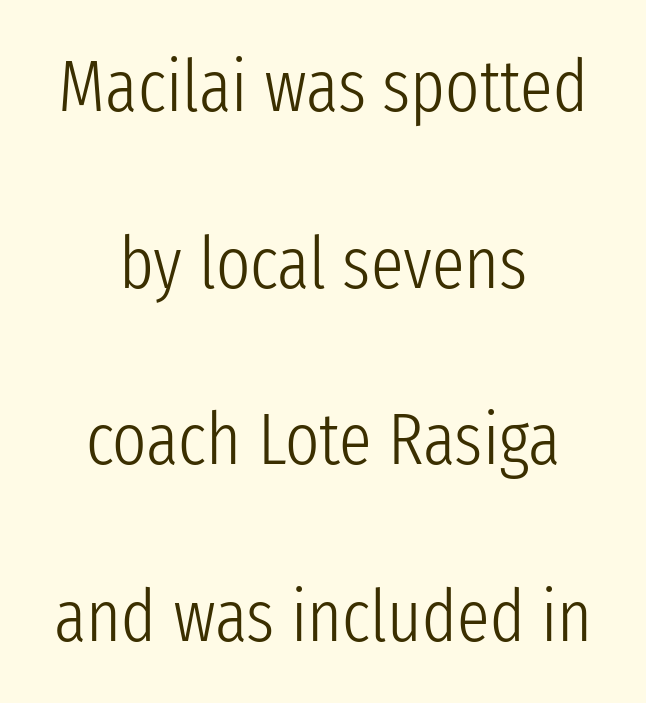
The line texture is even and compact thanks to regular tracking. Has an underline been added? It has not. In terms of leading, this rendering errs on the spacious side. Varying glyph widths throughout — classic text-font behaviour. Line starts and ends both wander, symmetrically.
